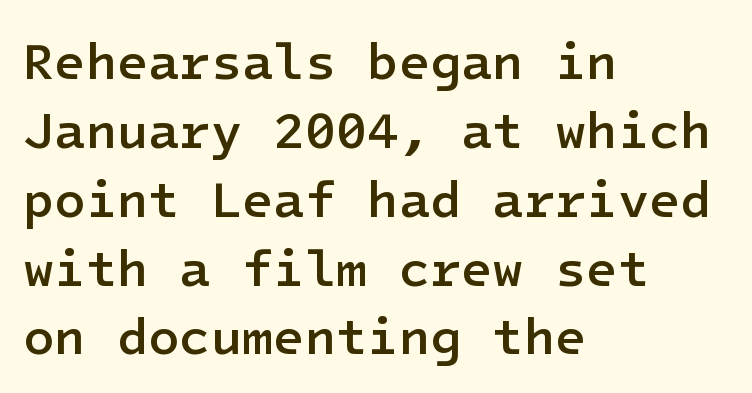
The image shows 51 px semibold sans-serif type, upright; set left-aligned, normal line spacing (1.35x), normal letter spacing, not underlined; low stroke contrast and a medium x-height.
